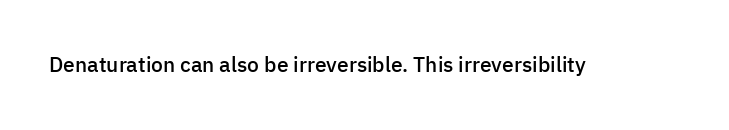
{"italic": "no", "bold": "semi", "underline": "no", "letter_spacing": "normal", "letter_spacing_em": 0.0, "glyph_px": 21}
